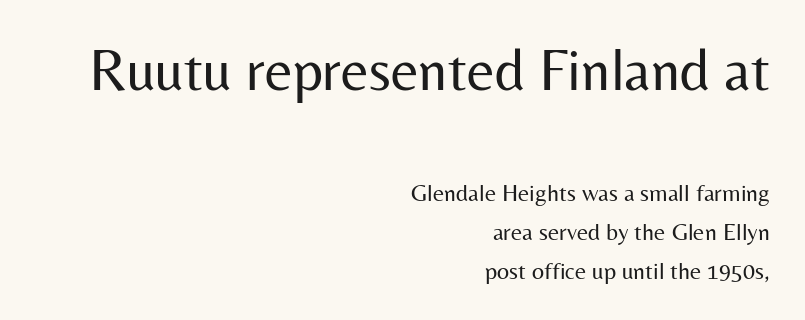
Q: Is the text bold? A: No.
Q: Is the text italic (slanted)? A: No, it is upright.
Q: Is the typeface a serif or a sans-serif typeface? A: Sans-serif.
Q: Is the text underlined? A: No.
Q: How is the paragraph aligned? A: Right-aligned.
Q: Is the spacing between letters normal or unusually wide? A: Normal.
Q: Is the spacing between lines tight, normal or loose? A: Normal.
Q: Which block of text is set in a larger size, the first (top) or the second (bottom)? A: The first (top) one.
Q: Width (condensed, normal, or wide)? A: Normal.
Q: Stroke contrast? A: Medium.
Q: x-height? A: Medium.
Q: Monospaced? A: No.
